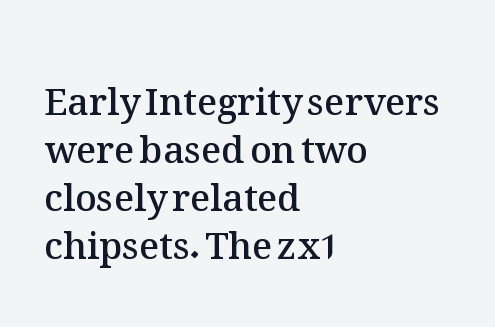
The passage shown is typed in a proportional face where columns would drift. Tracking here is standard; glyphs follow each other at the usual distance. Layout note: lines flush left. Each glyph is drawn with semibold strokes, heavier than normal yet not fully bold. If you drew a line through each stem, it would be perfectly vertical. The rendering uses a moderate line-height, typical for paragraphs.
